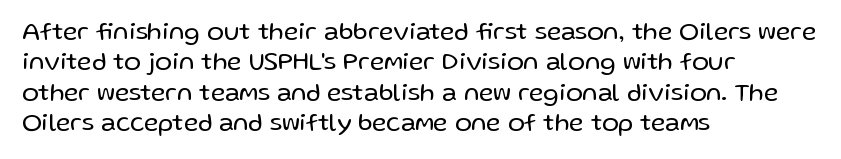
The image shows 25 px text type, upright; set left-aligned, line spacing 1.22x, normal letter spacing, not underlined.
